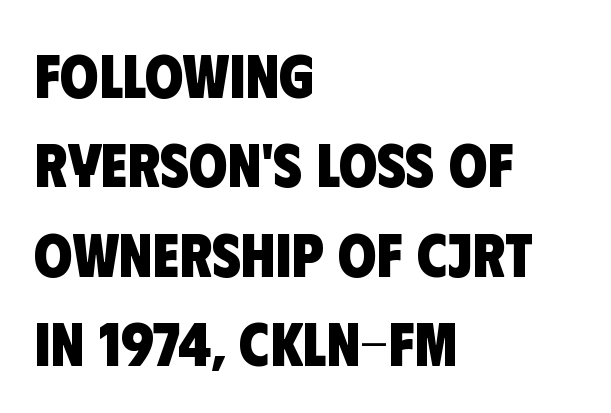
{"serif": "no", "bold": "yes", "weight": "heavy", "width": "condensed", "stroke_contrast": "low", "x_height": "large", "monospaced": "no", "underline": "no", "align": "left", "line_spacing": "normal", "line_spacing_ratio": 1.44, "letter_spacing": "normal", "letter_spacing_em": 0.0, "glyph_px": 62}
